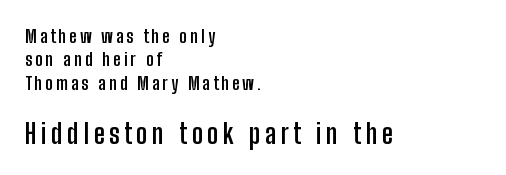
The image shows 27 px bold type, upright; set left-aligned, normal line spacing (1.3x), not underlined; the second (bottom) block is 1.5x larger.
